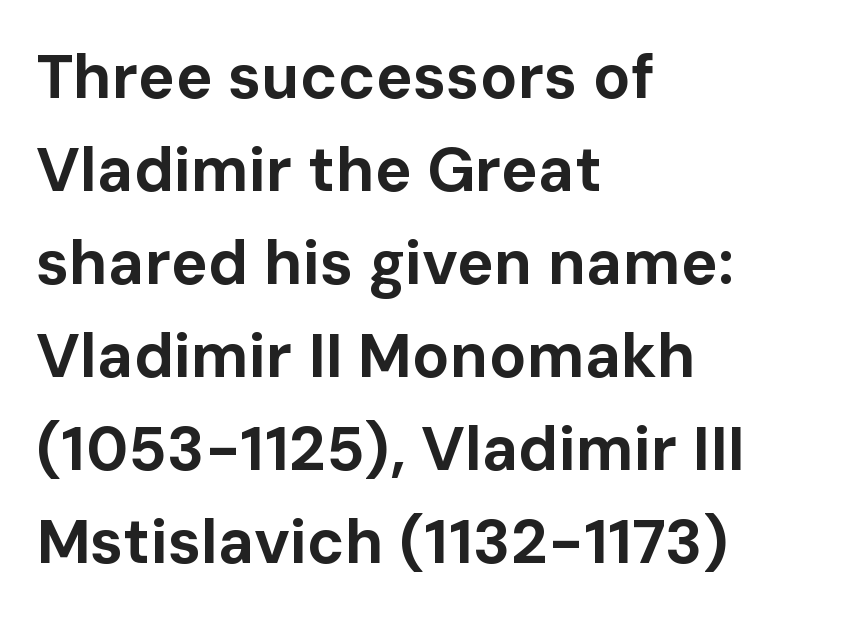
Q: Is the text bold? A: Yes.
Q: Is the text italic (slanted)? A: No, it is upright.
Q: Is the typeface a serif or a sans-serif typeface? A: Sans-serif.
Q: Is the text underlined? A: No.
Q: How is the paragraph aligned? A: Left-aligned.
Q: Is the spacing between letters normal or unusually wide? A: Normal.
Q: Is the spacing between lines tight, normal or loose? A: Normal.
Q: Width (condensed, normal, or wide)? A: Normal.
Q: Stroke contrast? A: Low.
Q: x-height? A: Medium.
Q: Monospaced? A: No.
